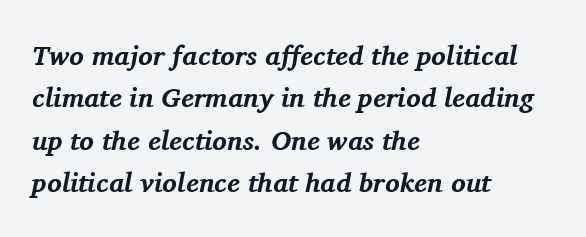
The letters are bold, with thick, heavy strokes. Would a proofreader flag this as italicized? Yes. A bare baseline throughout the passage. Is there much room between lines? A standard amount, neither cramped nor airy.
